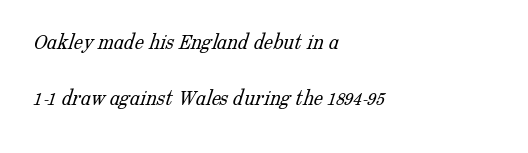
Rule under the text: the space is simply empty. The lines are spread far apart with generous leading. These lines stack with their left ends in a neat column. The gaps between neighbouring characters are ordinary and unremarkable.
